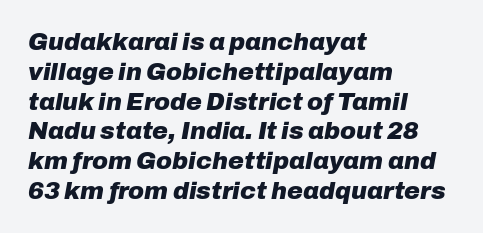
Q: Is the text bold? A: Yes.
Q: Is the text italic (slanted)? A: Yes, it leans right by about 10 degrees.
Q: Is the text underlined? A: No.
Q: How is the paragraph aligned? A: Left-aligned.
Q: Is the spacing between letters normal or unusually wide? A: Normal.
